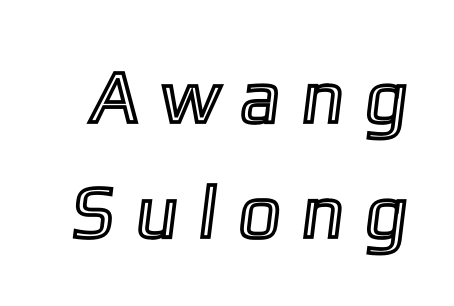
The tracking reads as deliberately expanded to a designer's eye. Here the designer chose a conventional face with non-uniform glyph widths. Underlining? Definitely not there. Rows of type keep a routine distance in the vertical direction.
